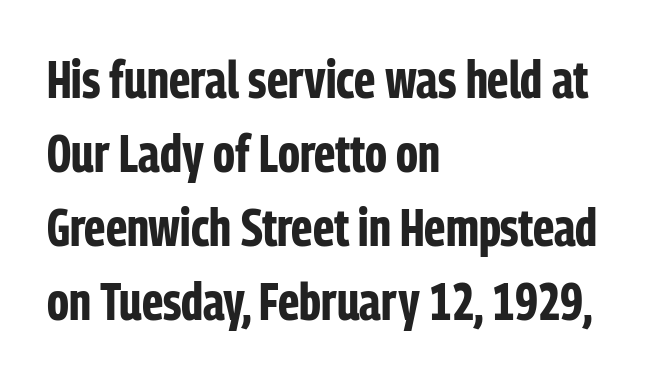
The image shows 52 px bold, condensed sans-serif type, upright; set left-aligned, normal line spacing (1.42x), normal letter spacing, not underlined; low stroke contrast and a medium x-height.
